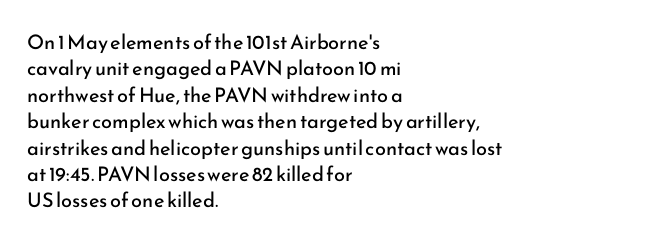
Characters remain perfectly vertical along every line. Rows of type keep a routine distance in the vertical direction. The face looks like a standard text weight, possibly lighter. Letter spacing: default. Each row of text sits above clean, open space.
